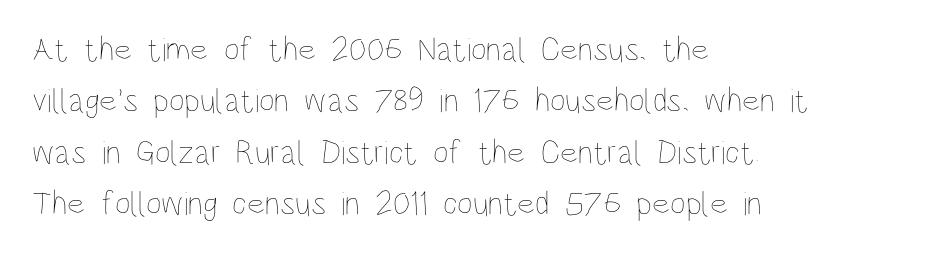
The image shows 34 px thin, condensed type, upright; set left-aligned, normal line spacing (1.51x), normal letter spacing, not underlined; low stroke contrast and a large x-height.
